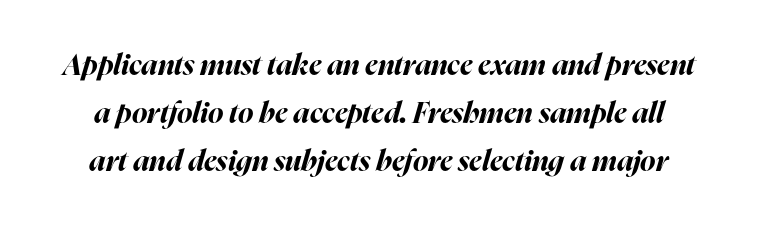
{"italic": "yes", "lean": "right", "slant_degrees": 16, "bold": "yes", "weight": "bold", "width": "normal", "stroke_contrast": "high", "x_height": "medium", "monospaced": "no", "underline": "no", "line_spacing": "normal", "line_spacing_ratio": 1.65, "letter_spacing": "normal", "letter_spacing_em": 0.0, "glyph_px": 29}
